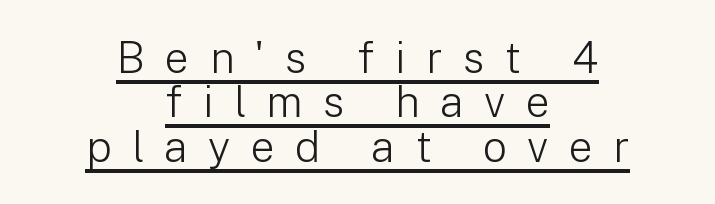
The image shows 43 px light sans-serif type, upright; set centered, tight line spacing (1.03x), unusually wide letter spacing (+0.47 em), underlined; low stroke contrast and a medium x-height.
